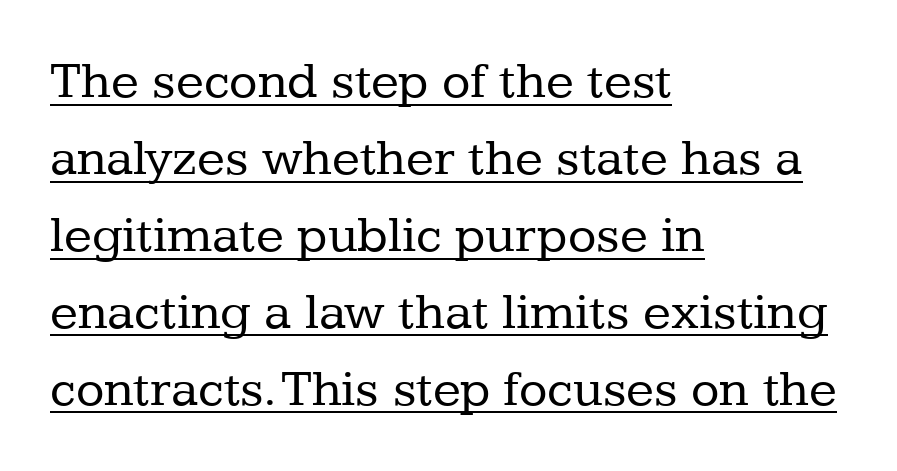
Q: Is the text bold? A: No.
Q: Is the text italic (slanted)? A: No, it is upright.
Q: Is the typeface a serif or a sans-serif typeface? A: Serif.
Q: Is the text underlined? A: Yes.
Q: How is the paragraph aligned? A: Left-aligned.
Q: Is the spacing between letters normal or unusually wide? A: Normal.
Q: Is the spacing between lines tight, normal or loose? A: Normal.
Q: Width (condensed, normal, or wide)? A: Normal.
Q: Stroke contrast? A: Low.
Q: x-height? A: Medium.
Q: Monospaced? A: No.
